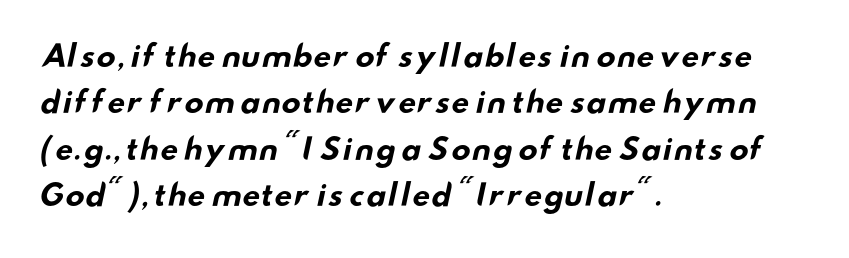
{"serif": "no", "bold": "yes", "weight": "bold", "width": "wide", "stroke_contrast": "low", "x_height": "small", "monospaced": "no", "underline": "no", "align": "left", "line_spacing": "normal", "line_spacing_ratio": 1.6, "letter_spacing": "normal", "letter_spacing_em": 0.0, "glyph_px": 29}
